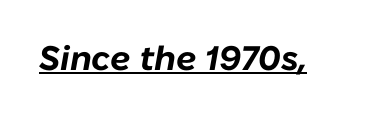
The text carries the slant typical of an italic or oblique font. Students, observe the line beneath the letters — that is underlining. This sample has the flowing, uneven cadence of proportional lettering. Each word holds together tightly as a unit, with standard inter-letter gaps. In terms of weight, the rendering is a true, heavy bold.
